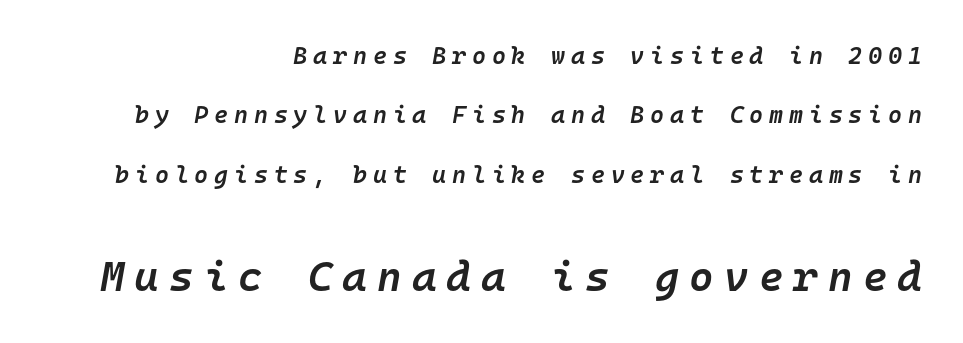
The image shows 42 px semibold type, italic (leaning right), monospaced; set right-aligned, loose line spacing (2.47x), unusually wide letter spacing (+0.24 em), not underlined; the second (bottom) block is 1.75x larger; low stroke contrast and a medium x-height.
